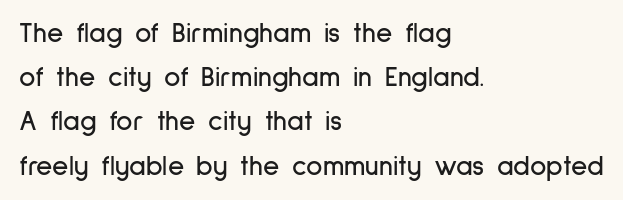
Q: Is the text italic (slanted)? A: No, it is upright.
Q: Is the typeface a serif or a sans-serif typeface? A: Sans-serif.
Q: Is the text underlined? A: No.
Q: How is the paragraph aligned? A: Left-aligned.
Q: Is the spacing between letters normal or unusually wide? A: Normal.
Q: Is the spacing between lines tight, normal or loose? A: Normal.
Q: Width (condensed, normal, or wide)? A: Condensed.
Q: Stroke contrast? A: Low.
Q: x-height? A: Medium.
Q: Monospaced? A: No.
